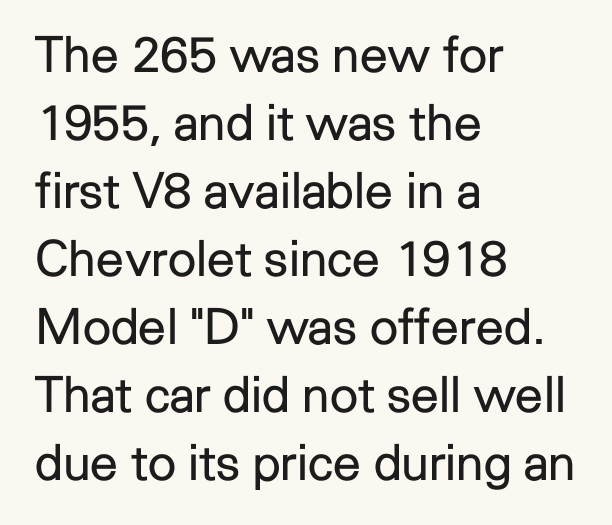
Is the block centered? No — it sits flush against the left margin. Does extra space separate the letters? No, they use regular spacing. If you drew a line through each stem, it would be perfectly vertical. The font sits on the lighter half of the weight spectrum, regular included.
